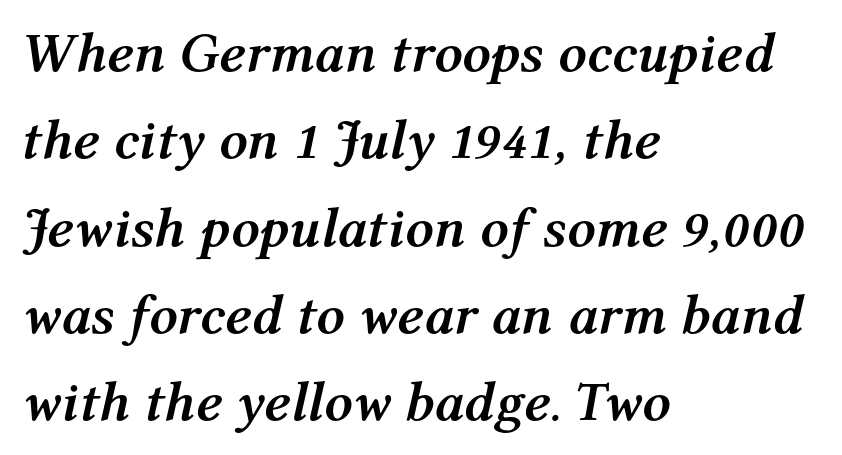
The image shows 56 px semibold type, italic (leaning right); set left-aligned, normal line spacing (1.56x), normal letter spacing, not underlined; medium stroke contrast and a medium x-height.
